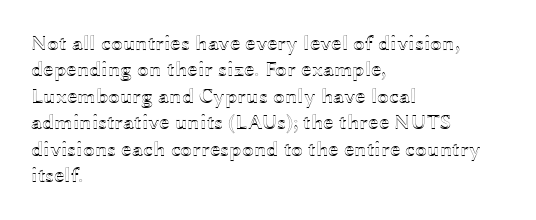
{"italic": "no", "underline": "no", "align": "left", "line_spacing": "normal", "line_spacing_ratio": 1.26, "letter_spacing": "normal", "letter_spacing_em": 0.0, "glyph_px": 21}
